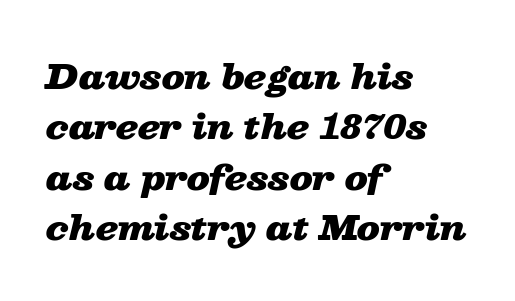
{"italic": "yes", "lean": "right", "slant_degrees": 13, "bold": "yes", "weight": "heavy", "width": "wide", "stroke_contrast": "low", "x_height": "medium", "monospaced": "no", "underline": "no", "align": "left", "line_spacing": "normal", "line_spacing_ratio": 1.48, "letter_spacing": "normal", "letter_spacing_em": 0.0, "glyph_px": 34}
